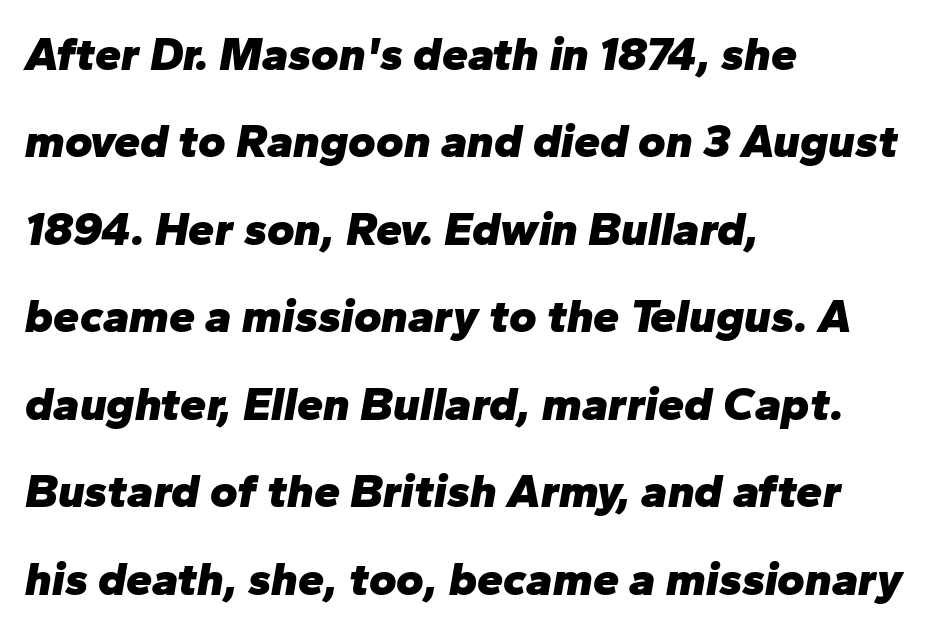
The glyphs look as if they've been sheared to an angle. Do the characters align in a grid? No, the font is proportional. The passage is arranged the way most books set body copy — flush left. Weight: bold. There is no visible air inserted between adjacent glyphs.
